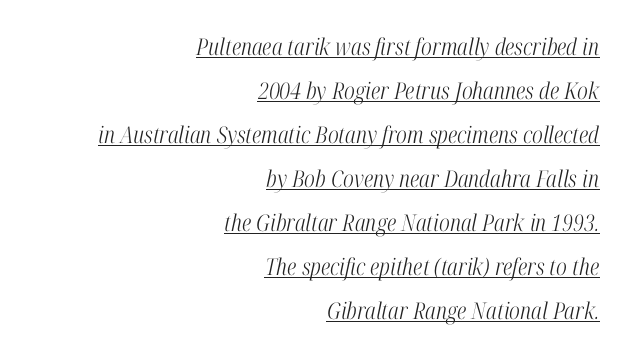
{"italic": "yes", "lean": "right", "slant_degrees": 12, "bold": "no", "underline": "yes", "align": "right", "line_spacing": "loose", "line_spacing_ratio": 1.91, "letter_spacing": "normal", "letter_spacing_em": 0.0, "glyph_px": 23}
